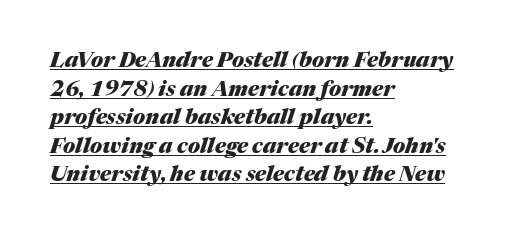
The image shows 21 px bold type, italic (leaning right); set left-aligned, normal line spacing (1.36x), normal letter spacing, underlined.
